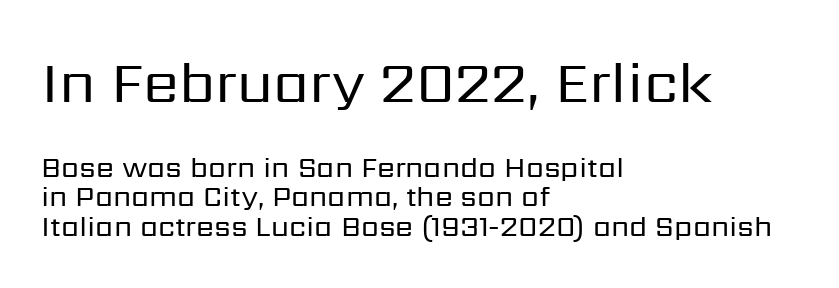
The image shows 58 px regular-weight sans-serif type, upright; set left-aligned, tight line spacing (1.01x), normal letter spacing, not underlined; the first (top) block is 2.0x larger; low stroke contrast and a medium x-height.
